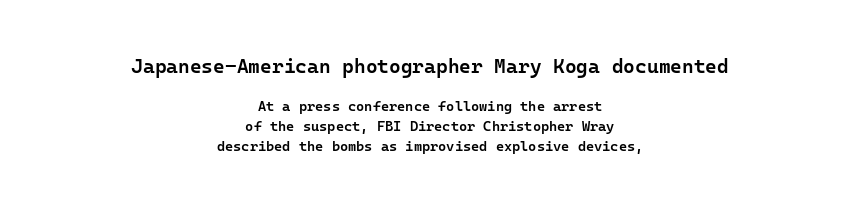
Q: Is the text bold? A: Semi-bold.
Q: Is the text italic (slanted)? A: No, it is upright.
Q: Is the text underlined? A: No.
Q: How is the paragraph aligned? A: Centered.
Q: Is the spacing between letters normal or unusually wide? A: Normal.
Q: Is the spacing between lines tight, normal or loose? A: Normal.
Q: Which block of text is set in a larger size, the first (top) or the second (bottom)? A: The first (top) one.
